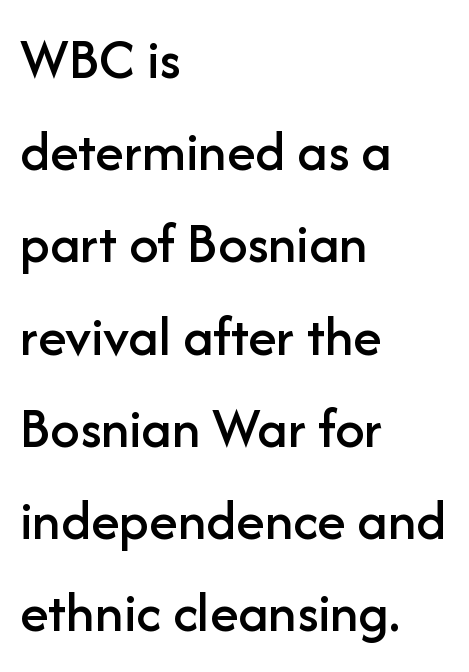
The image shows 58 px sans-serif type, upright; set left-aligned, normal line spacing (1.59x), normal letter spacing, not underlined; low stroke contrast and a medium x-height.
